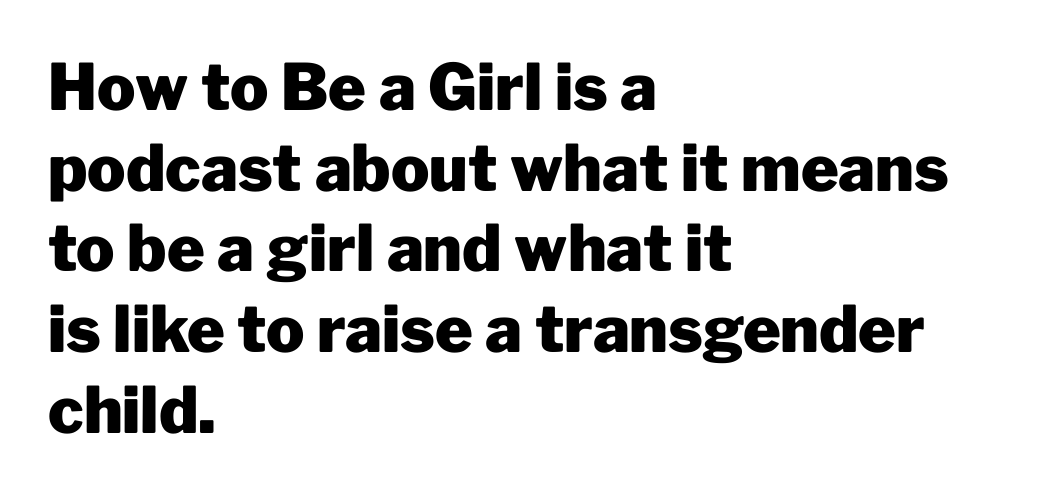
The image shows 64 px heavy sans-serif type, upright; set left-aligned, normal line spacing (1.26x), normal letter spacing, not underlined; low stroke contrast and a medium x-height.
